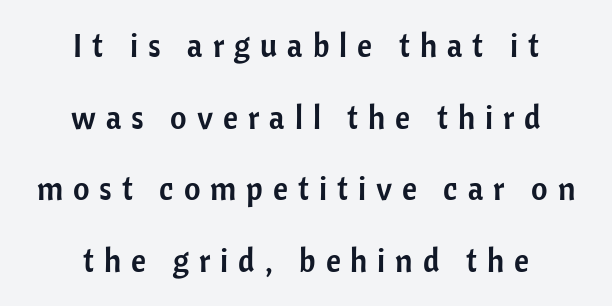
{"serif": "no", "italic": "no", "width": "normal", "stroke_contrast": "low", "x_height": "medium", "monospaced": "no", "underline": "no", "align": "center", "line_spacing": "loose", "line_spacing_ratio": 2.24, "letter_spacing": "wide", "letter_spacing_em": 0.31, "glyph_px": 32}
